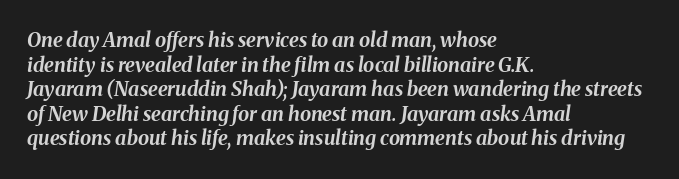
The image shows 20 px bold type, italic (leaning right); set left-aligned, line spacing 1.23x, normal letter spacing, not underlined.
